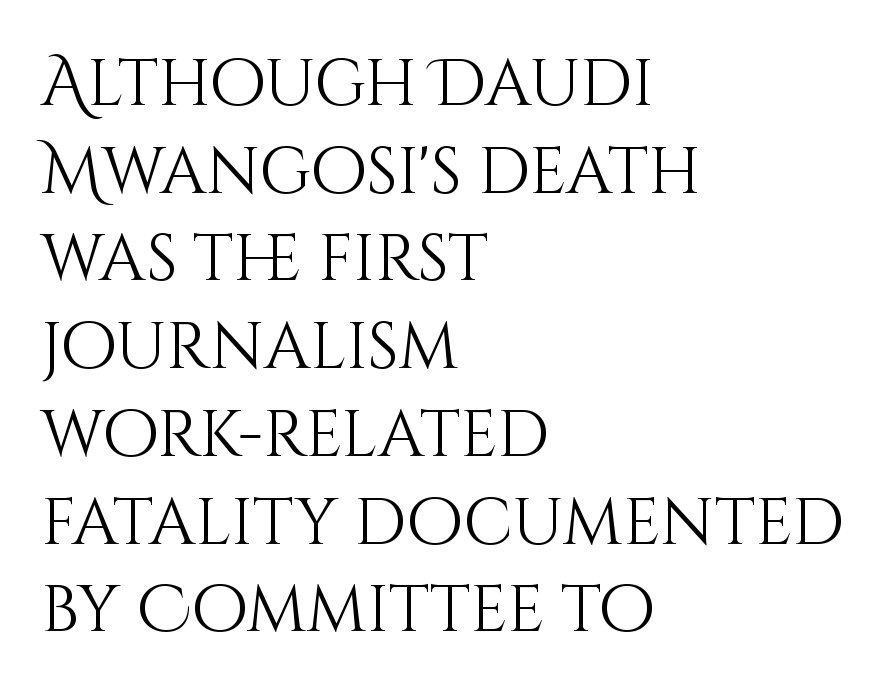
Does the copy run flush right? No — it runs flush left. The strip under each line holds only bare page. Successive baselines arrive at the customary interval. Nope, not italic — everything's standing straight. Observe the ordinary spacing: letters are neighbours, not strangers.
